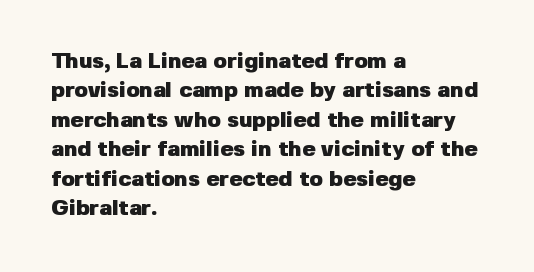
{"italic": "no", "bold": "yes", "underline": "no", "align": "left", "line_spacing": "normal", "line_spacing_ratio": 1.34, "letter_spacing": "normal", "letter_spacing_em": 0.0, "glyph_px": 22}
